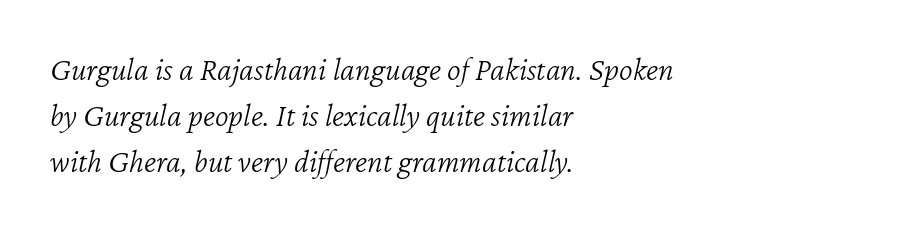
Q: Is the text bold? A: No.
Q: Is the text italic (slanted)? A: Yes, it leans right by about 12 degrees.
Q: Is the text underlined? A: No.
Q: How is the paragraph aligned? A: Left-aligned.
Q: Is the spacing between letters normal or unusually wide? A: Normal.
Q: Is the spacing between lines tight, normal or loose? A: Normal.
Q: Width (condensed, normal, or wide)? A: Normal.
Q: Stroke contrast? A: Low.
Q: x-height? A: Medium.
Q: Monospaced? A: No.
